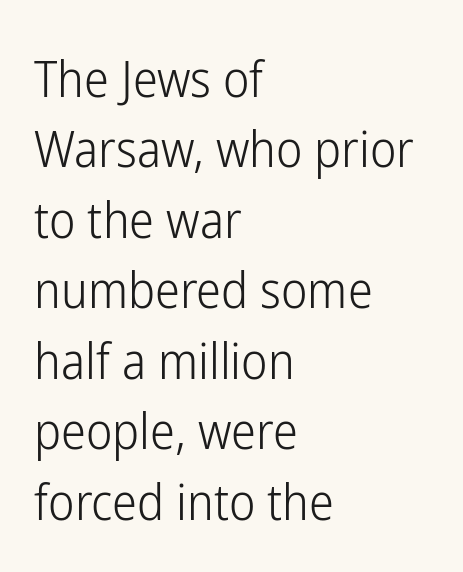
Q: Is the text bold? A: No.
Q: Is the text italic (slanted)? A: No, it is upright.
Q: Is the typeface a serif or a sans-serif typeface? A: Sans-serif.
Q: Is the text underlined? A: No.
Q: How is the paragraph aligned? A: Left-aligned.
Q: Is the spacing between letters normal or unusually wide? A: Normal.
Q: Is the spacing between lines tight, normal or loose? A: Normal.
Q: Width (condensed, normal, or wide)? A: Condensed.
Q: Stroke contrast? A: Low.
Q: x-height? A: Medium.
Q: Monospaced? A: No.
